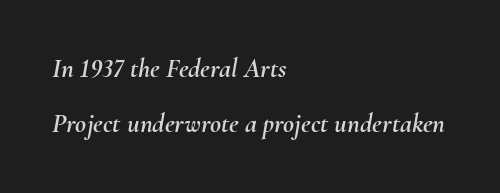
Casual observation: everything's shoved over to the left. The lines are spread far apart with generous leading. Each word holds together tightly as a unit, with standard inter-letter gaps. These lines were composed using italics. Type without underlining.
